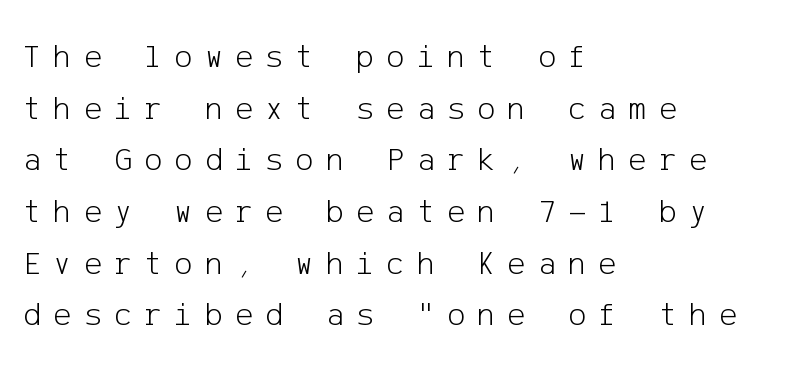
Q: Is the text bold? A: No.
Q: Is the text italic (slanted)? A: No, it is upright.
Q: Is the typeface a serif or a sans-serif typeface? A: Sans-serif.
Q: Is the text underlined? A: No.
Q: How is the paragraph aligned? A: Left-aligned.
Q: Is the spacing between letters normal or unusually wide? A: Unusually wide.
Q: Is the spacing between lines tight, normal or loose? A: Normal.
Q: Width (condensed, normal, or wide)? A: Normal.
Q: Stroke contrast? A: Low.
Q: x-height? A: Medium.
